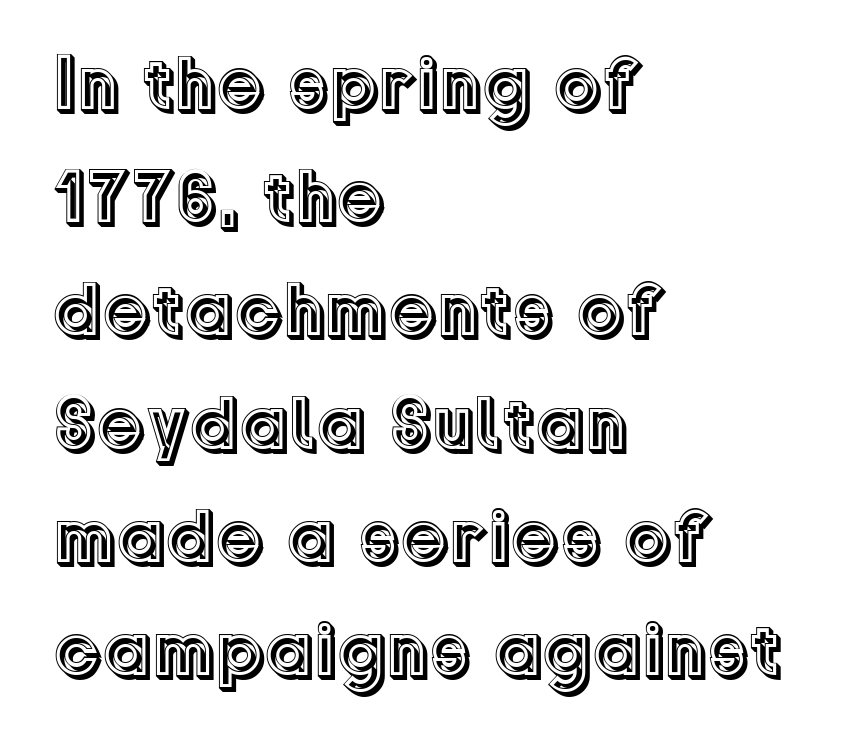
{"italic": "no", "width": "normal", "x_height": "medium", "monospaced": "no", "underline": "no", "align": "left", "line_spacing": "normal", "line_spacing_ratio": 1.49, "letter_spacing": "normal", "letter_spacing_em": 0.0, "glyph_px": 76}
